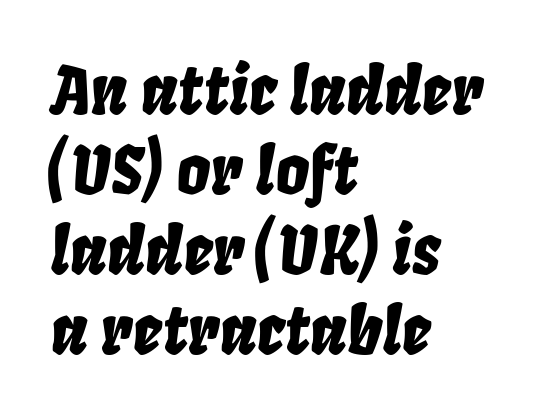
The paragraph has a hard left edge and a soft right edge. Slant detected: the letters are inclined. The passage shown has conventional tracking throughout. Do the characters align in a grid? No, the font is proportional.
